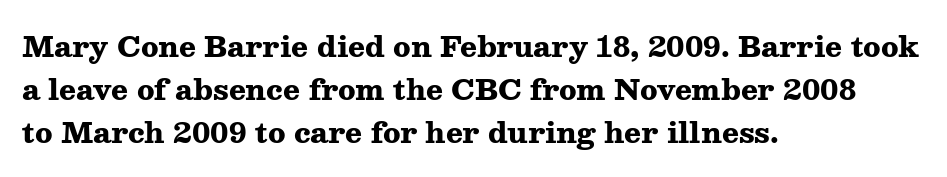
Q: Is the text bold? A: Yes.
Q: Is the text italic (slanted)? A: No, it is upright.
Q: Is the typeface a serif or a sans-serif typeface? A: Serif.
Q: Is the text underlined? A: No.
Q: How is the paragraph aligned? A: Left-aligned.
Q: Is the spacing between letters normal or unusually wide? A: Normal.
Q: Is the spacing between lines tight, normal or loose? A: Normal.
Q: Width (condensed, normal, or wide)? A: Wide.
Q: Stroke contrast? A: Medium.
Q: x-height? A: Medium.
Q: Monospaced? A: No.
